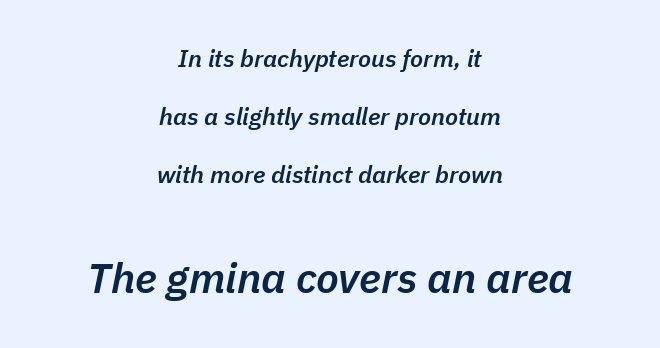
Q: Is the text bold? A: Semi-bold.
Q: Is the text italic (slanted)? A: Yes, it leans right by about 11 degrees.
Q: Is the text underlined? A: No.
Q: How is the paragraph aligned? A: Centered.
Q: Is the spacing between letters normal or unusually wide? A: Normal.
Q: Is the spacing between lines tight, normal or loose? A: Loose.
Q: Which block of text is set in a larger size, the first (top) or the second (bottom)? A: The second (bottom) one.
Q: Width (condensed, normal, or wide)? A: Normal.
Q: Stroke contrast? A: Low.
Q: x-height? A: Medium.
Q: Monospaced? A: No.
